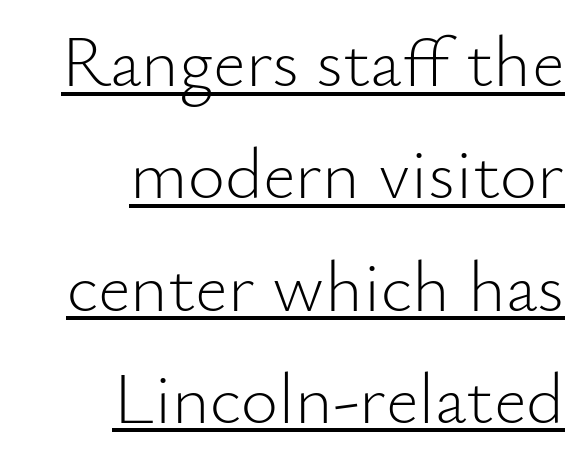
Q: Is the text bold? A: No.
Q: Is the text italic (slanted)? A: No, it is upright.
Q: Is the typeface a serif or a sans-serif typeface? A: Sans-serif.
Q: Is the text underlined? A: Yes.
Q: How is the paragraph aligned? A: Right-aligned.
Q: Is the spacing between letters normal or unusually wide? A: Normal.
Q: Is the spacing between lines tight, normal or loose? A: Normal.
Q: Width (condensed, normal, or wide)? A: Normal.
Q: Stroke contrast? A: Low.
Q: x-height? A: Small.
Q: Monospaced? A: No.
